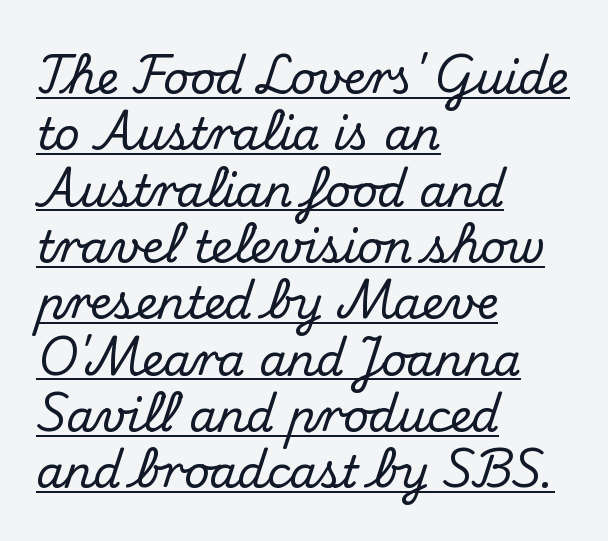
Q: Is the text italic (slanted)? A: Yes.
Q: Is the typeface a serif or a sans-serif typeface? A: Serif.
Q: Is the text underlined? A: Yes.
Q: How is the paragraph aligned? A: Left-aligned.
Q: Is the spacing between letters normal or unusually wide? A: Normal.
Q: Is the spacing between lines tight, normal or loose? A: Normal.
Q: Width (condensed, normal, or wide)? A: Normal.
Q: Stroke contrast? A: Medium.
Q: x-height? A: Small.
Q: Monospaced? A: No.
